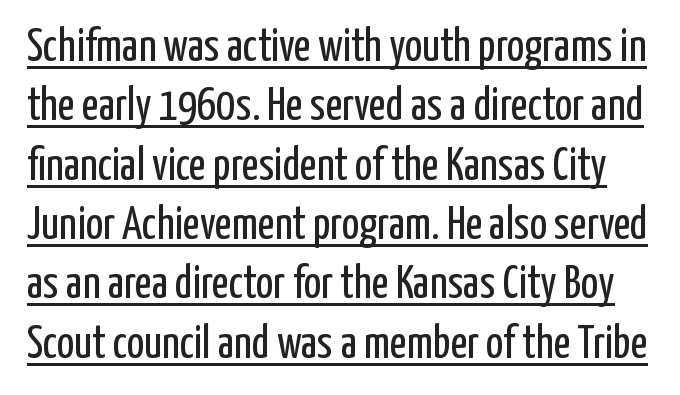
The image shows 46 px regular-weight, condensed sans-serif type, upright; set normal line spacing (1.29x), normal letter spacing, underlined; low stroke contrast and a medium x-height.
